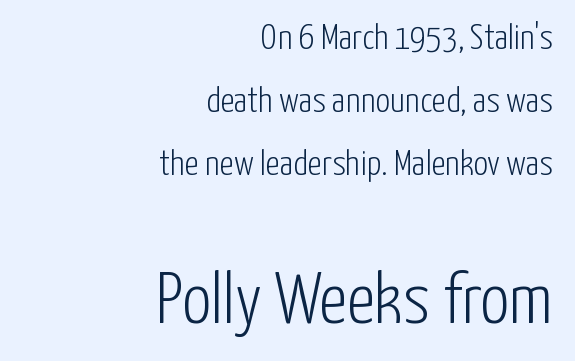
The face looks like a standard text weight, possibly lighter. Regarding serifs, this sample does without them. The face used here appears at its bigger size in the lower chunk. Nobody touched the tracking dial on this one. Alignment: flush right. The passage shown is typed in a proportional face where columns would drift.
